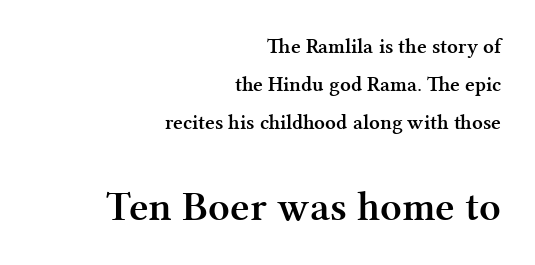
The second block has been scaled up relative to the first. Lines of text with bare space underneath. Tracking here is standard; glyphs follow each other at the usual distance. Typesetter's note: full bold, strokes at maximum text heaviness. The face used here is proportionally spaced, like ordinary book or web type. Casual observation: everything's shoved over to the right.
